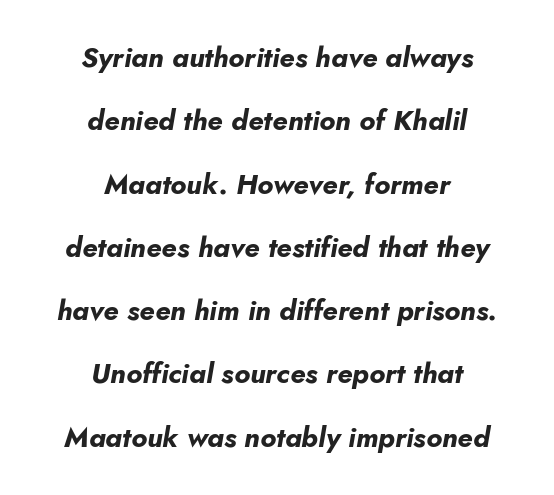
{"italic": "yes", "lean": "right", "slant_degrees": 10, "bold": "yes", "weight": "bold", "width": "normal", "stroke_contrast": "low", "x_height": "small", "monospaced": "no", "underline": "no", "align": "center", "line_spacing": "loose", "line_spacing_ratio": 2.26, "letter_spacing": "normal", "letter_spacing_em": 0.0, "glyph_px": 28}
